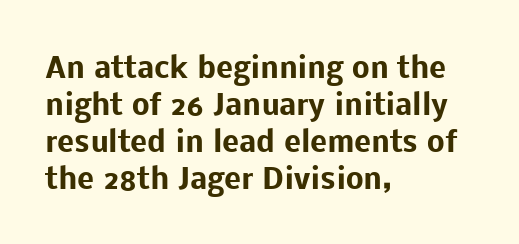
The image shows 28 px heavy sans-serif type, upright; set left-aligned, normal line spacing (1.32x), normal letter spacing, not underlined; low stroke contrast and a medium x-height.
